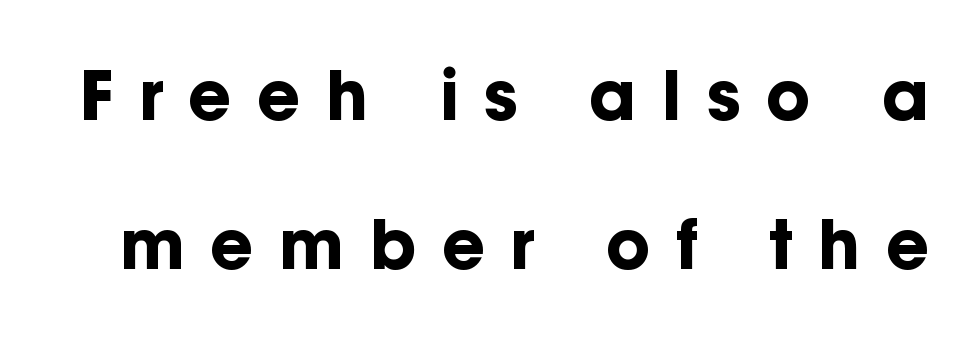
The image shows 67 px bold sans-serif type, upright; set loose line spacing (2.22x), unusually wide letter spacing (+0.38 em), not underlined; low stroke contrast and a medium x-height.
